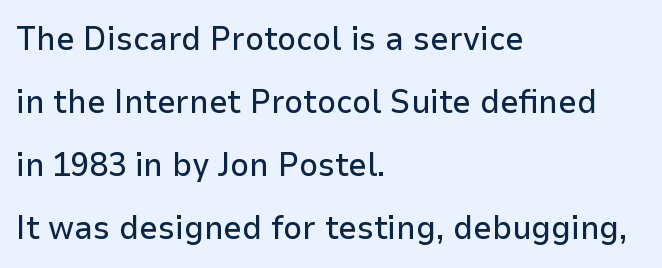
The image shows 33 px sans-serif type, upright; set left-aligned, loose line spacing (1.91x), normal letter spacing, not underlined; low stroke contrast and a medium x-height.
